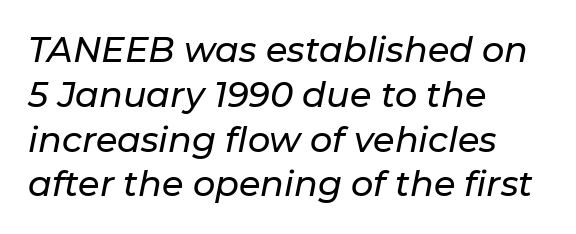
Q: Is the text italic (slanted)? A: Yes, it leans right by about 11 degrees.
Q: Is the text underlined? A: No.
Q: How is the paragraph aligned? A: Left-aligned.
Q: Is the spacing between letters normal or unusually wide? A: Normal.
Q: Is the spacing between lines tight, normal or loose? A: Normal.
Q: Width (condensed, normal, or wide)? A: Normal.
Q: Stroke contrast? A: Low.
Q: x-height? A: Medium.
Q: Monospaced? A: No.
